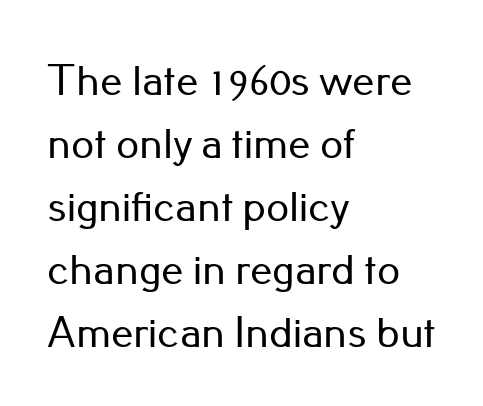
The image shows 45 px sans-serif type, upright; set left-aligned, normal line spacing (1.4x), normal letter spacing, not underlined; low stroke contrast and a small x-height.
